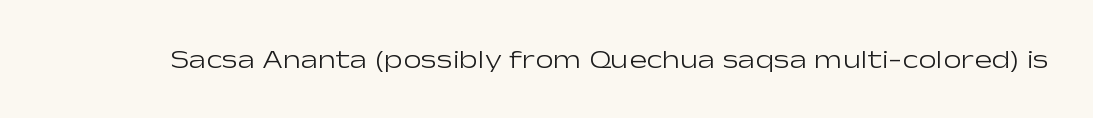
Q: Is the text bold? A: No.
Q: Is the text italic (slanted)? A: No, it is upright.
Q: Is the text underlined? A: No.
Q: Is the spacing between letters normal or unusually wide? A: Normal.
